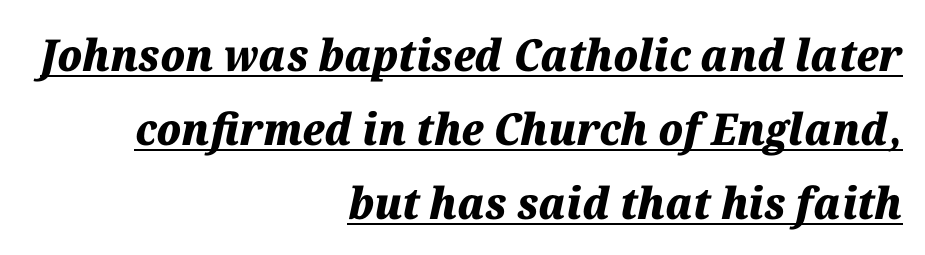
The image shows 44 px heavy type, italic (leaning right); set right-aligned, normal line spacing (1.68x), normal letter spacing, underlined; medium stroke contrast and a medium x-height.
